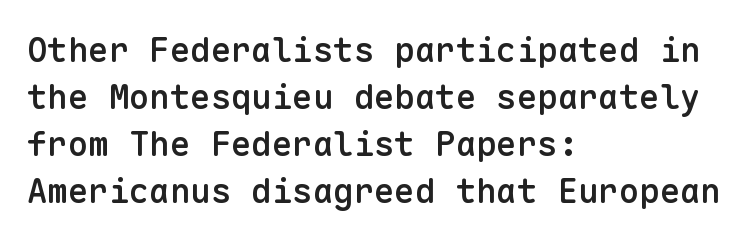
The image shows 34 px semibold sans-serif type, upright, monospaced; set left-aligned, normal line spacing (1.38x), normal letter spacing, not underlined; low stroke contrast and a medium x-height.
